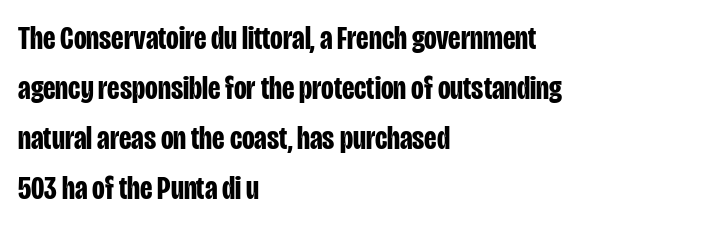
The image shows 33 px bold, condensed sans-serif type, upright; set left-aligned, normal line spacing (1.52x), normal letter spacing, not underlined; low stroke contrast and a large x-height.
